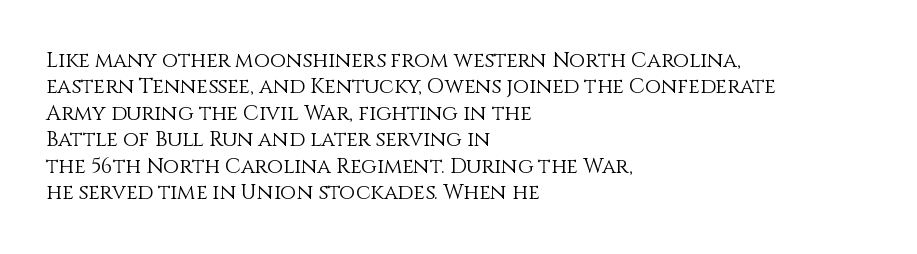
Q: Is the text bold? A: No.
Q: Is the text italic (slanted)? A: No, it is upright.
Q: Is the text underlined? A: No.
Q: How is the paragraph aligned? A: Left-aligned.
Q: Is the spacing between letters normal or unusually wide? A: Normal.
Q: Is the spacing between lines tight, normal or loose? A: Normal.
